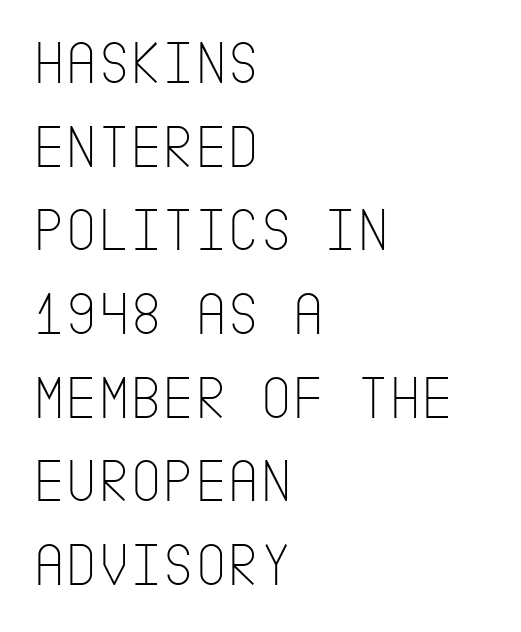
Q: Is the text bold? A: No.
Q: Is the text italic (slanted)? A: No, it is upright.
Q: Is the typeface a serif or a sans-serif typeface? A: Sans-serif.
Q: Is the text underlined? A: No.
Q: How is the paragraph aligned? A: Left-aligned.
Q: Is the spacing between letters normal or unusually wide? A: Normal.
Q: Is the spacing between lines tight, normal or loose? A: Normal.
Q: Width (condensed, normal, or wide)? A: Condensed.
Q: Stroke contrast? A: Low.
Q: x-height? A: Large.
